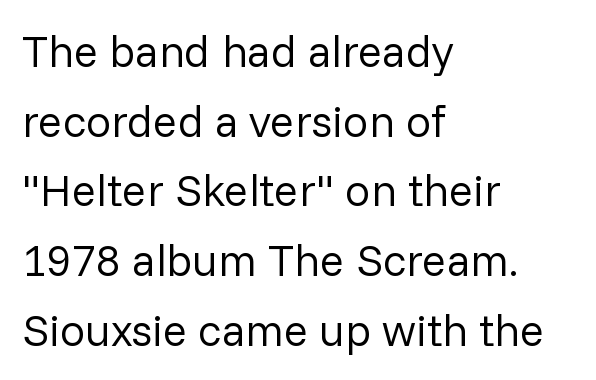
{"serif": "no", "italic": "no", "bold": "no", "weight": "regular", "width": "normal", "stroke_contrast": "low", "x_height": "medium", "monospaced": "no", "underline": "no", "align": "left", "line_spacing": "normal", "line_spacing_ratio": 1.55, "letter_spacing": "normal", "letter_spacing_em": 0.0, "glyph_px": 45}
